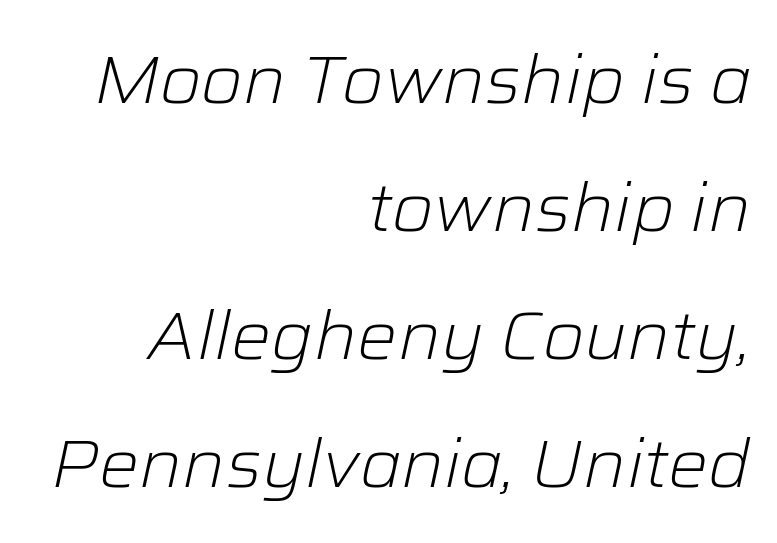
The strip under each line holds only bare page. Is the stroke heavy? The answer is a plain regular-or-lighter. Observe the ordinary spacing: letters are neighbours, not strangers. If you drew a line through each stem, it would be angled. Line ends are locked; line starts wander. The designer dialed line spacing up above the default.
